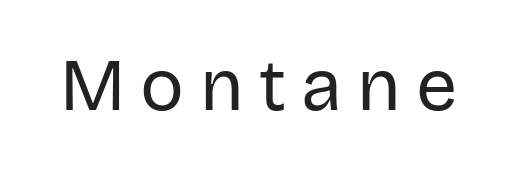
Unlike italic type, these characters show no tilt at all. A light-to-regular cut is what we see here. A typesetter would call this proportional, since set widths differ per character. Letterform terminals end flat and unadorned throughout the passage. Letter spacing: wide.
